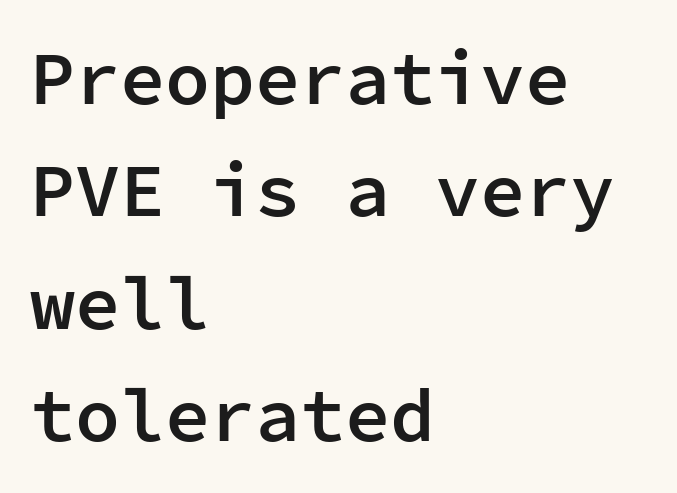
This is moderately heavy type, rendered in semibold. Descenders are the only things crossing below the line. The letters carry no serifs — their stems end cleanly without finishing strokes. Leading matches the norm, producing a regular column.
